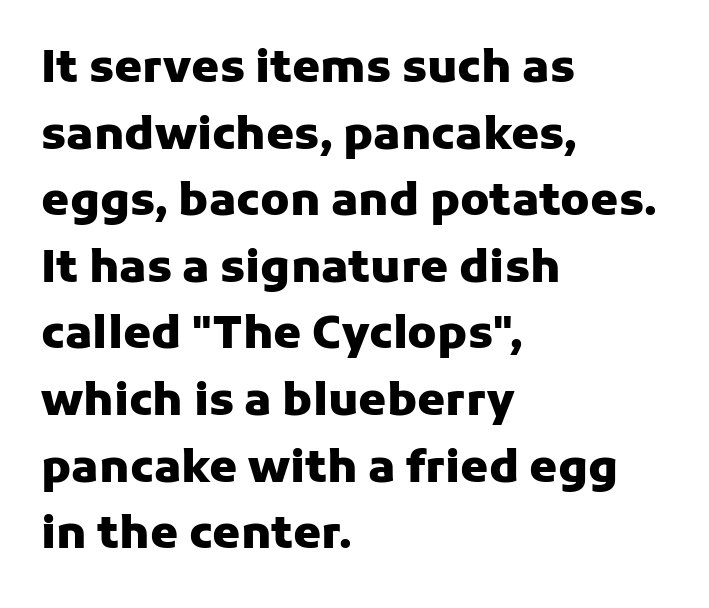
Q: Is the text bold? A: Yes.
Q: Is the text italic (slanted)? A: No, it is upright.
Q: Is the typeface a serif or a sans-serif typeface? A: Sans-serif.
Q: Is the text underlined? A: No.
Q: How is the paragraph aligned? A: Left-aligned.
Q: Is the spacing between letters normal or unusually wide? A: Normal.
Q: Is the spacing between lines tight, normal or loose? A: Normal.
Q: Width (condensed, normal, or wide)? A: Normal.
Q: Stroke contrast? A: Low.
Q: x-height? A: Medium.
Q: Monospaced? A: No.
